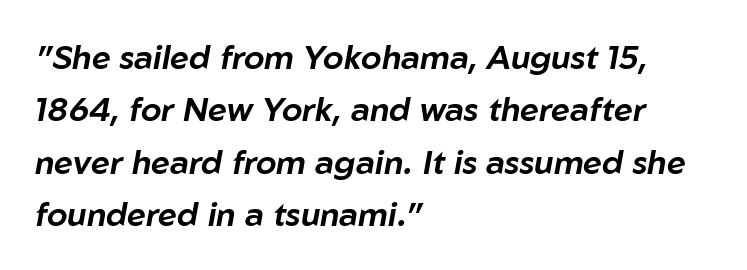
{"italic": "yes", "lean": "right", "slant_degrees": 10, "width": "normal", "stroke_contrast": "low", "x_height": "medium", "monospaced": "no", "underline": "no", "align": "left", "line_spacing": "normal", "line_spacing_ratio": 1.59, "letter_spacing": "normal", "letter_spacing_em": 0.0, "glyph_px": 33}
